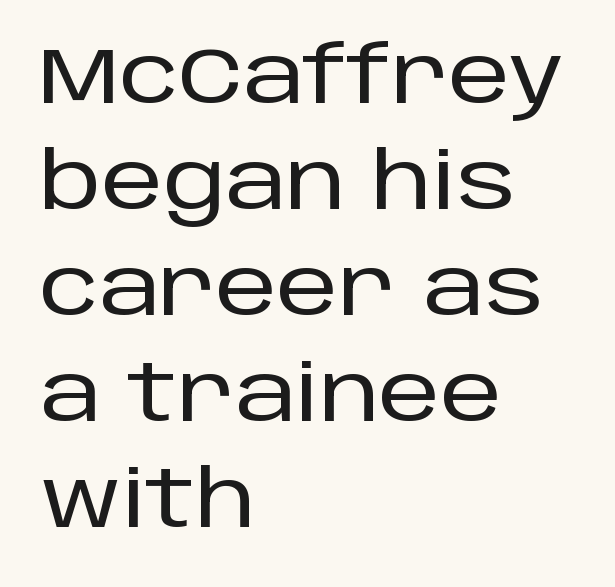
Q: Is the text italic (slanted)? A: No, it is upright.
Q: Is the typeface a serif or a sans-serif typeface? A: Sans-serif.
Q: Is the text underlined? A: No.
Q: How is the paragraph aligned? A: Left-aligned.
Q: Is the spacing between letters normal or unusually wide? A: Normal.
Q: Is the spacing between lines tight, normal or loose? A: Normal.
Q: Width (condensed, normal, or wide)? A: Normal.
Q: Stroke contrast? A: Low.
Q: x-height? A: Large.
Q: Monospaced? A: No.
